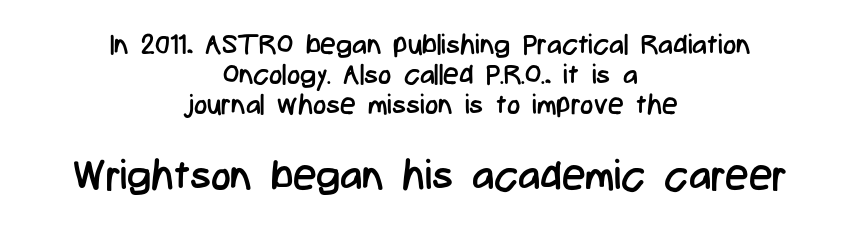
Compared with a flush-left layout, this one balances lines on the center instead. Leading is clearly below the norm, producing a dense column. Small over large — that's the arrangement of the two blocks here. Spacing verdict: proportional, widths tailored to each character. The passage shown is not underscored anywhere.
